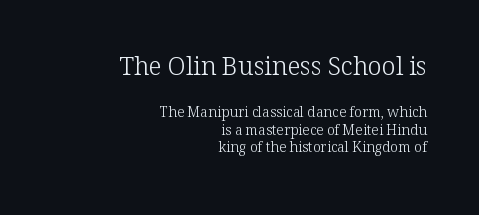
No chunkiness to these letters — they're not bold. Bare-footed words on every line. Horizontal bands of white between lines are of average thickness. Reading top to bottom, the characters get smaller at the block break. Horizontal alignment here is rightward, an uncommon choice for prose.
